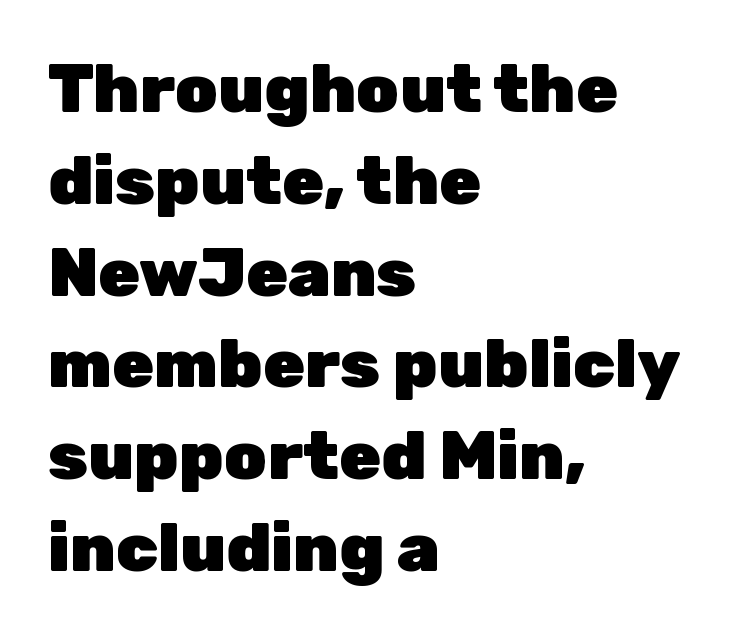
The image shows 68 px heavy sans-serif type, upright; set left-aligned, normal line spacing (1.35x), normal letter spacing, not underlined; low stroke contrast and a medium x-height.
